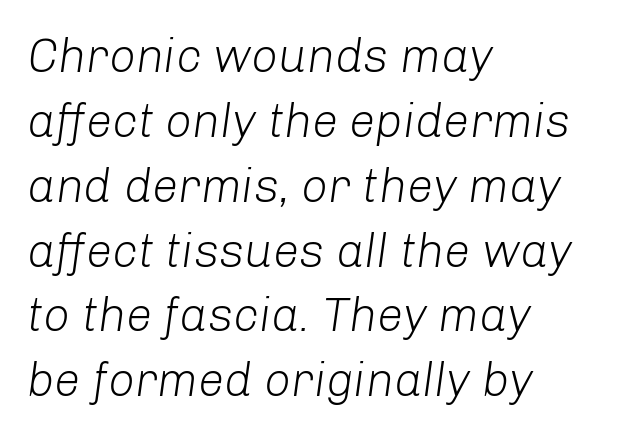
Q: Is the text bold? A: No.
Q: Is the text italic (slanted)? A: Yes, it leans right by about 8 degrees.
Q: Is the text underlined? A: No.
Q: How is the paragraph aligned? A: Left-aligned.
Q: Is the spacing between letters normal or unusually wide? A: Normal.
Q: Is the spacing between lines tight, normal or loose? A: Normal.
Q: Width (condensed, normal, or wide)? A: Normal.
Q: Stroke contrast? A: Low.
Q: x-height? A: Medium.
Q: Monospaced? A: No.
